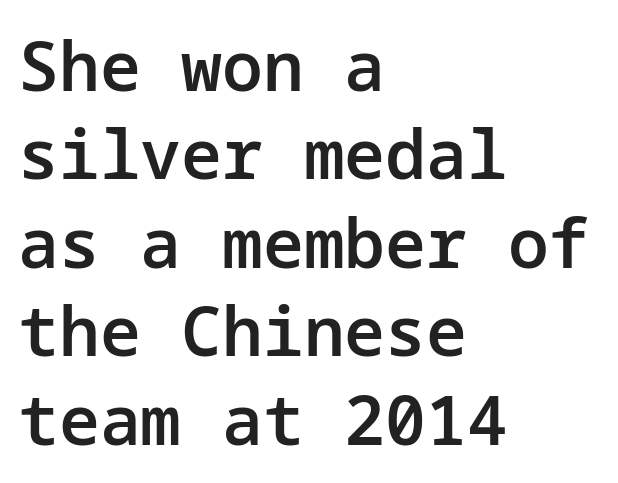
{"serif": "no", "italic": "no", "bold": "semi", "weight": "semibold", "width": "normal", "stroke_contrast": "low", "x_height": "medium", "underline": "no", "align": "left", "line_spacing": "normal", "line_spacing_ratio": 1.3, "letter_spacing": "normal", "letter_spacing_em": 0.0, "glyph_px": 68}
